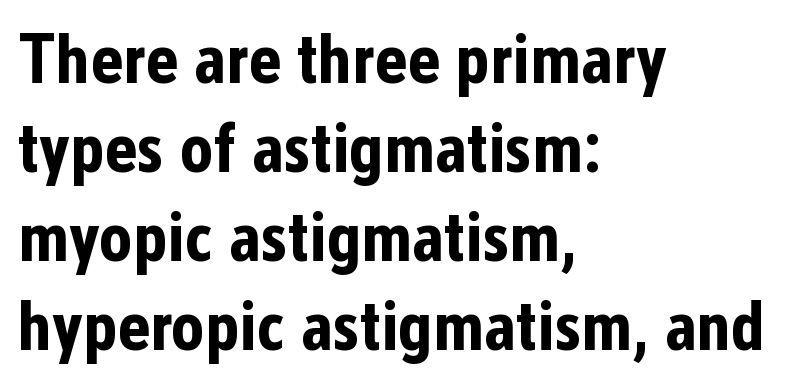
The image shows 70 px bold, condensed sans-serif type, upright; set left-aligned, normal line spacing (1.27x), normal letter spacing, not underlined; low stroke contrast and a medium x-height.
